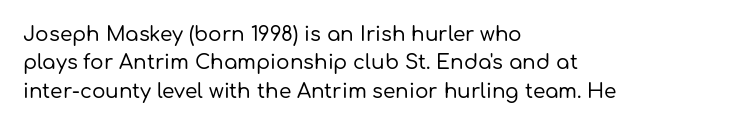
Q: Is the text italic (slanted)? A: No, it is upright.
Q: Is the text underlined? A: No.
Q: How is the paragraph aligned? A: Left-aligned.
Q: Is the spacing between letters normal or unusually wide? A: Normal.
Q: Is the spacing between lines tight, normal or loose? A: Normal.
